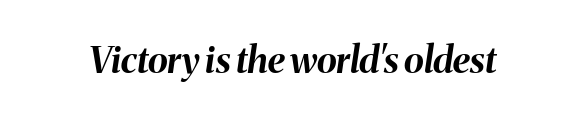
Q: Is the text bold? A: Yes.
Q: Is the text italic (slanted)? A: Yes, it leans right by about 8 degrees.
Q: Is the text underlined? A: No.
Q: Is the spacing between letters normal or unusually wide? A: Normal.
Q: Width (condensed, normal, or wide)? A: Normal.
Q: Stroke contrast? A: Medium.
Q: x-height? A: Medium.
Q: Monospaced? A: No.
